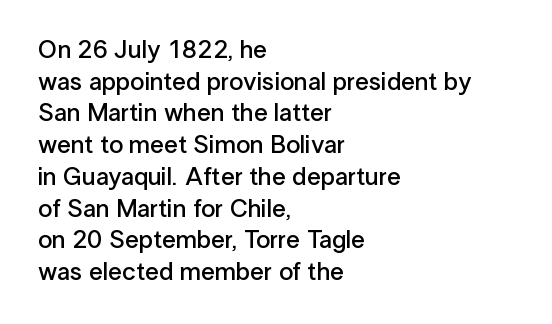
A semibold gives these letters moderate extra thickness, short of bold. The vertical gap from one line to the next is medium. The axis of the letterforms is exactly vertical. A typesetter would call this zero additional tracking. Plain, unruled lines of type. Leftover space on each line is placed entirely after the last word.
